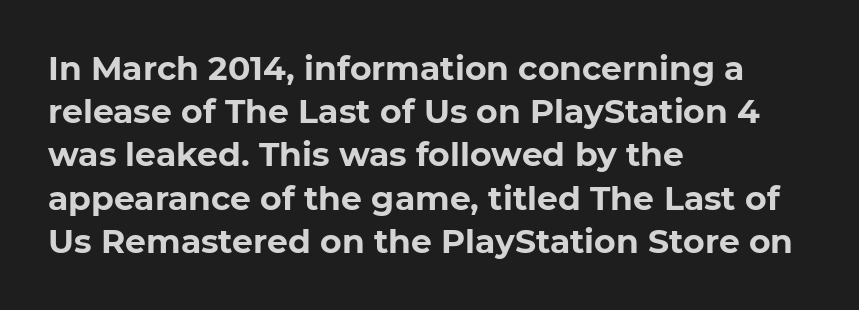
The image shows 33 px bold sans-serif type, upright; set left-aligned, normal line spacing (1.31x), normal letter spacing, not underlined; low stroke contrast and a medium x-height.
